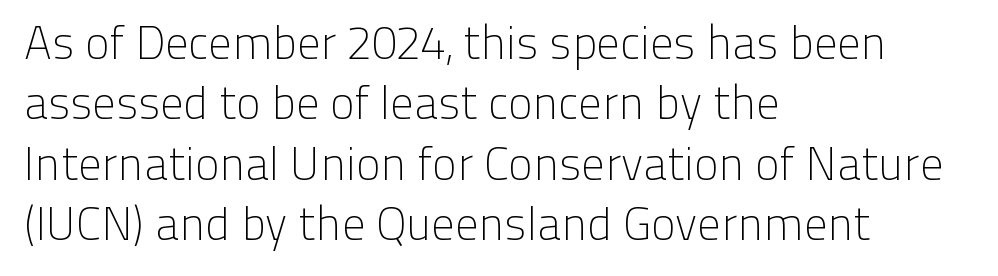
{"serif": "no", "italic": "no", "bold": "no", "weight": "light", "width": "normal", "stroke_contrast": "low", "x_height": "medium", "monospaced": "no", "underline": "no", "align": "left", "line_spacing": "normal", "line_spacing_ratio": 1.31, "letter_spacing": "normal", "letter_spacing_em": 0.0, "glyph_px": 46}
